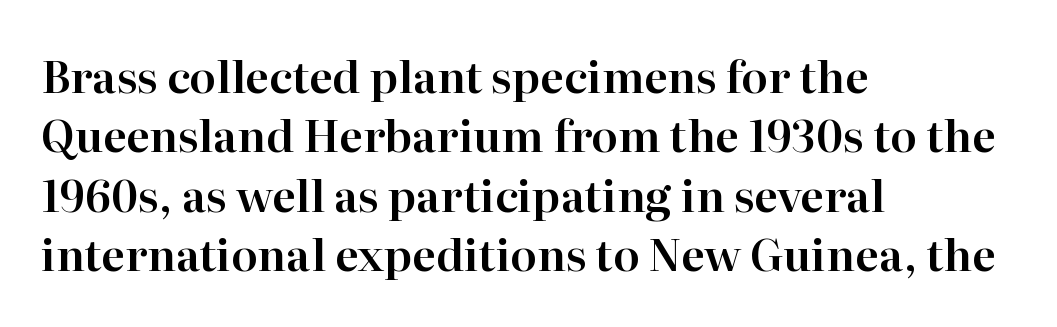
Q: Is the text italic (slanted)? A: No, it is upright.
Q: Is the typeface a serif or a sans-serif typeface? A: Serif.
Q: Is the text underlined? A: No.
Q: How is the paragraph aligned? A: Left-aligned.
Q: Is the spacing between letters normal or unusually wide? A: Normal.
Q: Is the spacing between lines tight, normal or loose? A: Normal.
Q: Width (condensed, normal, or wide)? A: Normal.
Q: Stroke contrast? A: High.
Q: x-height? A: Medium.
Q: Monospaced? A: No.
